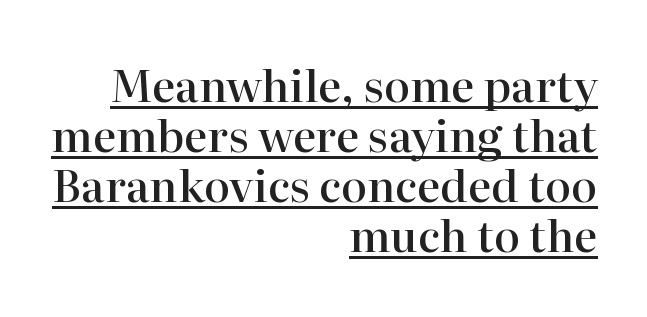
Q: Is the text bold? A: Semi-bold.
Q: Is the text italic (slanted)? A: No, it is upright.
Q: Is the typeface a serif or a sans-serif typeface? A: Serif.
Q: Is the text underlined? A: Yes.
Q: How is the paragraph aligned? A: Right-aligned.
Q: Is the spacing between letters normal or unusually wide? A: Normal.
Q: Is the spacing between lines tight, normal or loose? A: Tight.
Q: Width (condensed, normal, or wide)? A: Normal.
Q: Stroke contrast? A: High.
Q: x-height? A: Medium.
Q: Monospaced? A: No.
